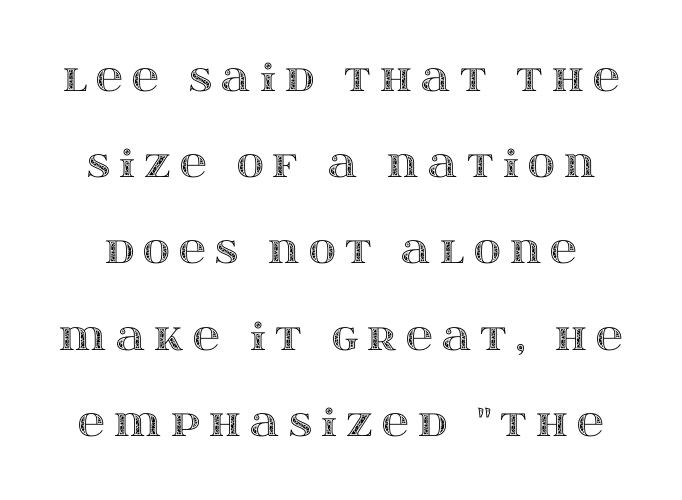
The image shows 37 px wide type, upright; set loose line spacing (2.33x), unusually wide letter spacing (+0.25 em), not underlined; a large x-height.
